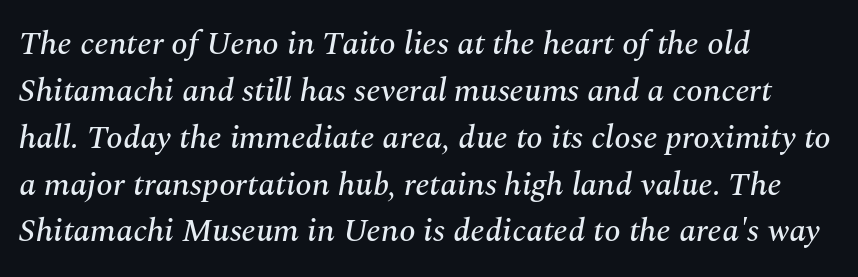
Q: Is the text italic (slanted)? A: Yes, it leans right by about 10 degrees.
Q: Is the typeface a serif or a sans-serif typeface? A: Serif.
Q: Is the text underlined? A: No.
Q: How is the paragraph aligned? A: Left-aligned.
Q: Is the spacing between letters normal or unusually wide? A: Normal.
Q: Is the spacing between lines tight, normal or loose? A: Normal.
Q: Width (condensed, normal, or wide)? A: Normal.
Q: Stroke contrast? A: Medium.
Q: x-height? A: Medium.
Q: Monospaced? A: No.
